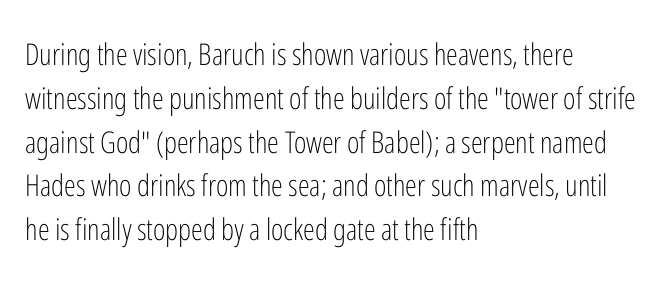
The image shows 30 px light, condensed sans-serif type, upright; set left-aligned, normal line spacing (1.46x), normal letter spacing, not underlined; low stroke contrast and a medium x-height.
